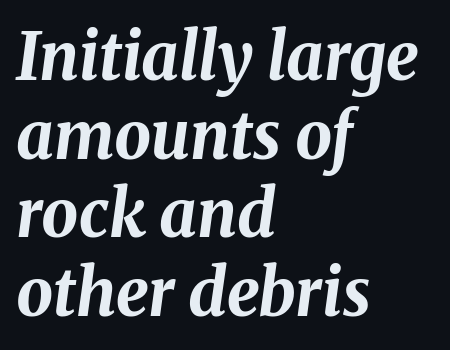
Each letter keeps its own natural width here, so spacing adapts to shape. Observe the ordinary spacing: letters are neighbours, not strangers. Set as a true bold cut, around the 700 mark. Horizontal alignment here is leftward, the default for most running prose. Looking at the ascenders, they clearly lean.
